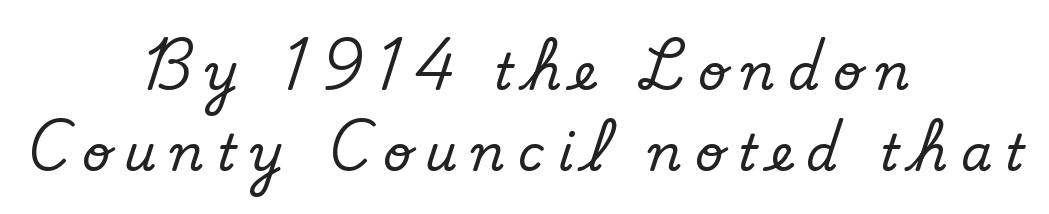
Q: Is the text bold? A: No.
Q: Is the typeface a serif or a sans-serif typeface? A: Sans-serif.
Q: Is the text underlined? A: No.
Q: How is the paragraph aligned? A: Centered.
Q: Is the spacing between letters normal or unusually wide? A: Unusually wide.
Q: Is the spacing between lines tight, normal or loose? A: Normal.
Q: Width (condensed, normal, or wide)? A: Normal.
Q: Stroke contrast? A: Low.
Q: x-height? A: Small.
Q: Monospaced? A: No.
